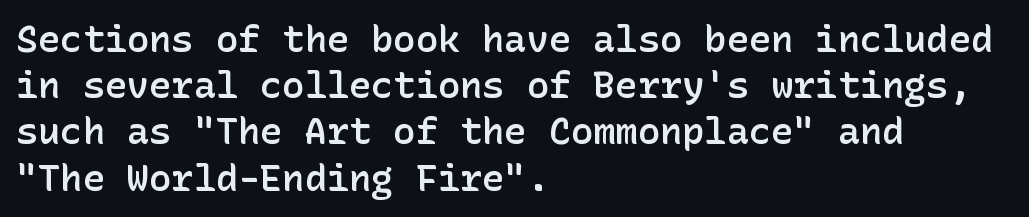
{"serif": "no", "italic": "no", "bold": "semi", "weight": "semibold", "width": "normal", "stroke_contrast": "low", "x_height": "medium", "underline": "no", "align": "left", "line_spacing": "normal", "line_spacing_ratio": 1.25, "letter_spacing": "normal", "letter_spacing_em": 0.0, "glyph_px": 37}
